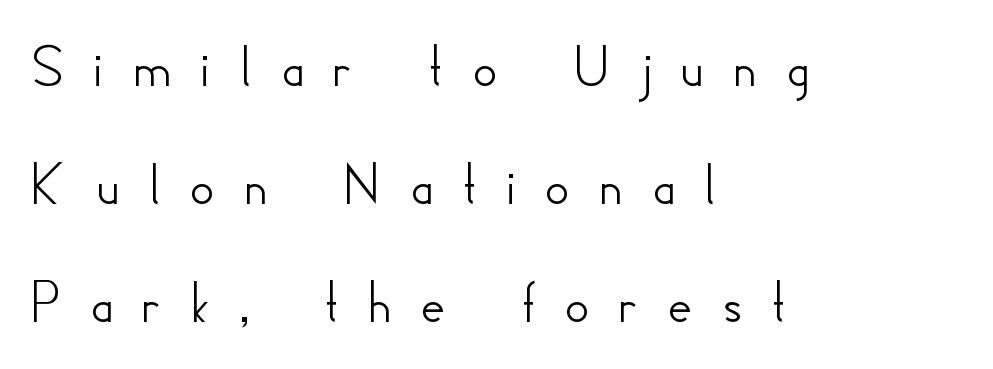
Q: Is the text italic (slanted)? A: No, it is upright.
Q: Is the typeface a serif or a sans-serif typeface? A: Sans-serif.
Q: Is the text underlined? A: No.
Q: How is the paragraph aligned? A: Left-aligned.
Q: Is the spacing between letters normal or unusually wide? A: Unusually wide.
Q: Is the spacing between lines tight, normal or loose? A: Loose.
Q: Width (condensed, normal, or wide)? A: Normal.
Q: Stroke contrast? A: Low.
Q: x-height? A: Small.
Q: Monospaced? A: No.
